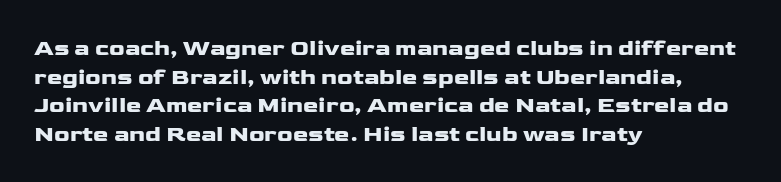
{"italic": "no", "bold": "yes", "underline": "no", "align": "left", "line_spacing_ratio": 1.24, "letter_spacing": "normal", "letter_spacing_em": 0.0, "glyph_px": 23}
